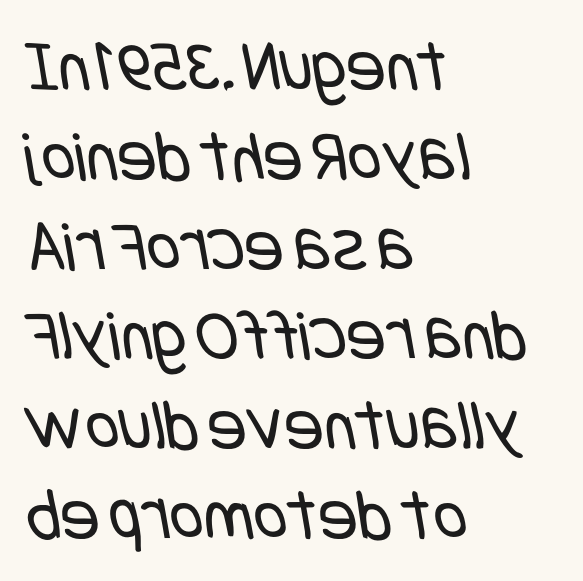
The image shows 73 px regular-weight, condensed sans-serif type; set left-aligned, line spacing 1.23x, normal letter spacing, not underlined; low stroke contrast and a large x-height.
